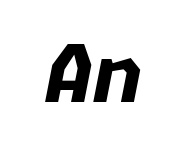
Q: Is the text bold? A: Yes.
Q: Is the text italic (slanted)? A: Yes, it leans right by about 11 degrees.
Q: Is the text underlined? A: No.
Q: Is the spacing between letters normal or unusually wide? A: Normal.
Q: Width (condensed, normal, or wide)? A: Normal.
Q: Stroke contrast? A: Low.
Q: x-height? A: Medium.
